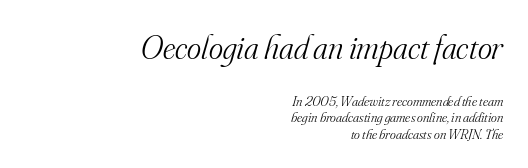
{"serif": "yes", "italic": "yes", "lean": "right", "slant_degrees": 16, "bold": "no", "weight": "light", "width": "normal", "stroke_contrast": "medium", "x_height": "small", "monospaced": "no", "underline": "no", "align": "right", "line_spacing_ratio": 1.17, "letter_spacing": "normal", "letter_spacing_em": 0.0, "larger_block": "first", "size_ratio": 2.43, "glyph_px": 34}
